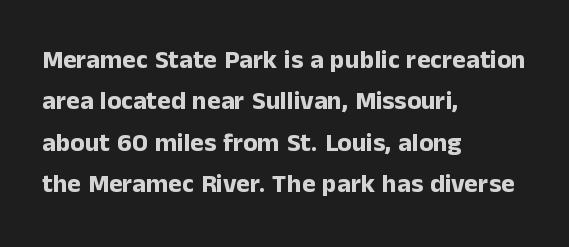
Q: Is the text bold? A: Yes.
Q: Is the text italic (slanted)? A: No, it is upright.
Q: Is the text underlined? A: No.
Q: How is the paragraph aligned? A: Left-aligned.
Q: Is the spacing between letters normal or unusually wide? A: Normal.
Q: Is the spacing between lines tight, normal or loose? A: Normal.
